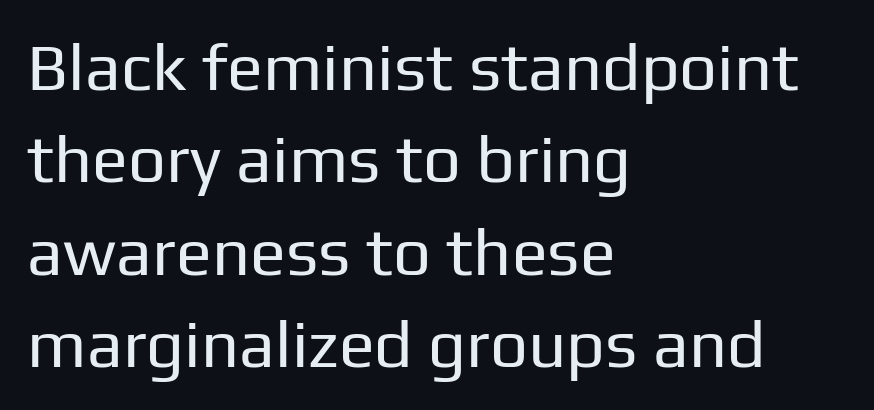
Is there much room between lines? A standard amount, neither cramped nor airy. A clean baseline with only descenders dipping below it. Character widths vary here, with narrow letters taking less room than wide ones. In terms of posture, this sample is upright.
